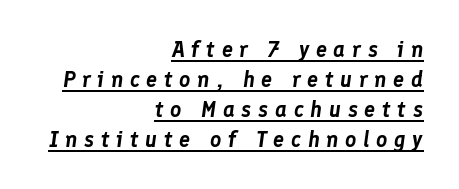
{"italic": "yes", "lean": "right", "slant_degrees": 8, "underline": "yes", "align": "right", "line_spacing": "normal", "line_spacing_ratio": 1.36, "letter_spacing": "wide", "letter_spacing_em": 0.3, "glyph_px": 22}
